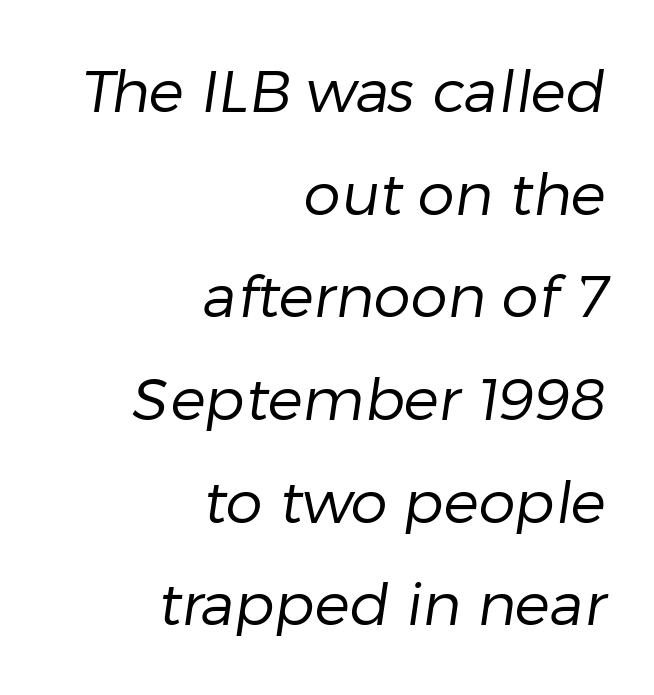
Q: Is the text bold? A: No.
Q: Is the typeface a serif or a sans-serif typeface? A: Sans-serif.
Q: Is the text underlined? A: No.
Q: How is the paragraph aligned? A: Right-aligned.
Q: Is the spacing between letters normal or unusually wide? A: Normal.
Q: Width (condensed, normal, or wide)? A: Normal.
Q: Stroke contrast? A: Low.
Q: x-height? A: Medium.
Q: Monospaced? A: No.
